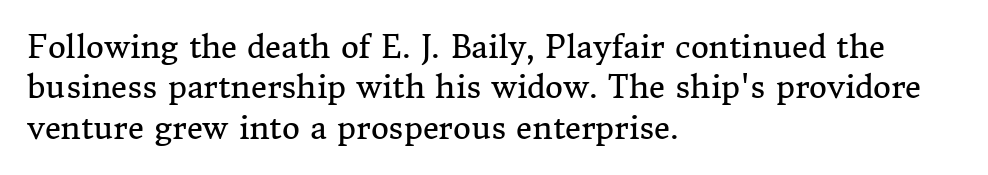
{"serif": "yes", "italic": "no", "bold": "no", "weight": "regular", "width": "normal", "stroke_contrast": "medium", "x_height": "medium", "monospaced": "no", "underline": "no", "align": "left", "line_spacing": "normal", "line_spacing_ratio": 1.3, "letter_spacing": "normal", "letter_spacing_em": 0.0, "glyph_px": 31}
